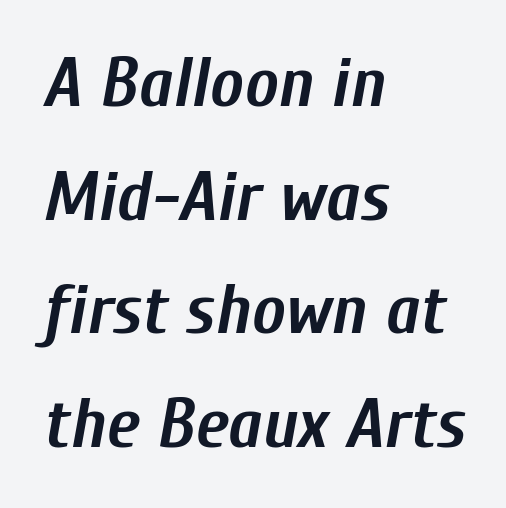
{"italic": "yes", "lean": "right", "slant_degrees": 10, "bold": "yes", "weight": "semibold", "width": "condensed", "stroke_contrast": "low", "x_height": "medium", "monospaced": "no", "underline": "no", "align": "left", "line_spacing": "normal", "line_spacing_ratio": 1.6, "letter_spacing": "normal", "letter_spacing_em": 0.0, "glyph_px": 71}
